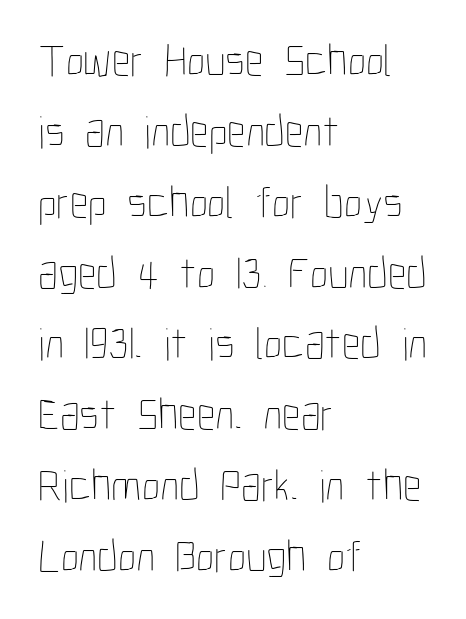
Each letter keeps its own natural width here, so spacing adapts to shape. The typesetting does not lean heavy: it is not bold. Nobody touched the tracking dial on this one. This is roman type, the default non-slanted kind. In terms of leading, this rendering sits right in the middle.
